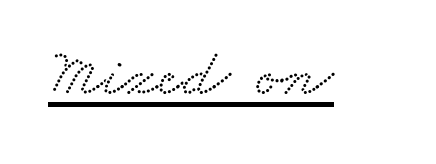
The image shows 67 px wide serif type; set normal letter spacing, underlined; low stroke contrast and a small x-height.
